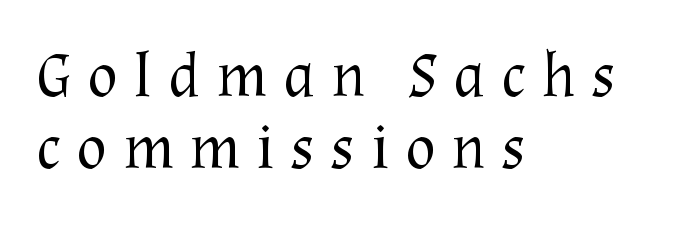
Nothing heavy about these letters — not bold at all. Left-aligned paragraph, ragged on the right. Descenders are the only things crossing below the line. The font's upright variant was chosen for this text. Varying glyph widths throughout — classic text-font behaviour.
